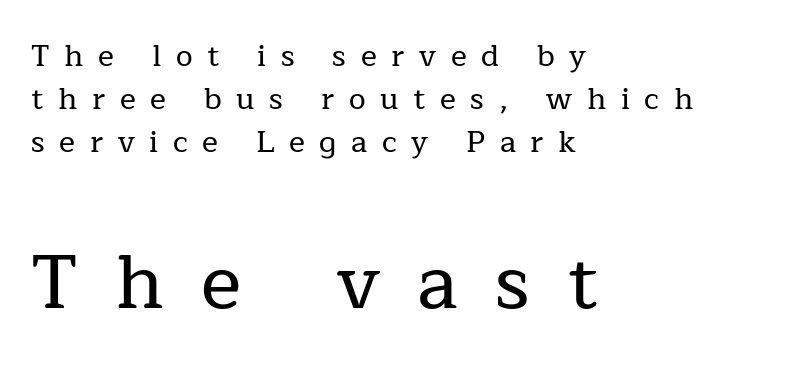
{"serif": "yes", "italic": "no", "width": "normal", "stroke_contrast": "low", "x_height": "medium", "monospaced": "no", "underline": "no", "align": "left", "line_spacing": "normal", "line_spacing_ratio": 1.43, "letter_spacing": "wide", "letter_spacing_em": 0.49, "larger_block": "second", "size_ratio": 2.53, "glyph_px": 76}
